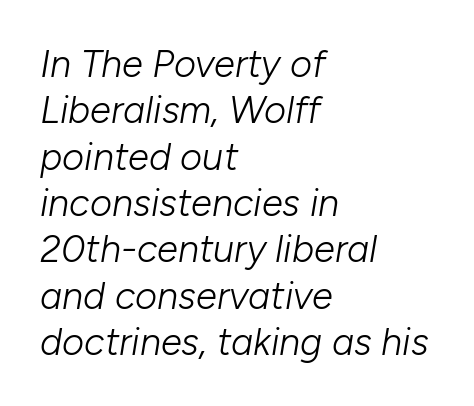
The image shows 38 px light type, italic (leaning right); set left-aligned, line spacing 1.22x, normal letter spacing, not underlined; low stroke contrast and a medium x-height.
